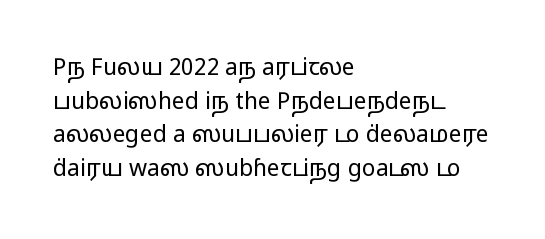
{"italic": "no", "bold": "no", "underline": "no", "align": "left", "line_spacing": "normal", "line_spacing_ratio": 1.46, "letter_spacing": "normal", "letter_spacing_em": 0.0, "glyph_px": 23}
